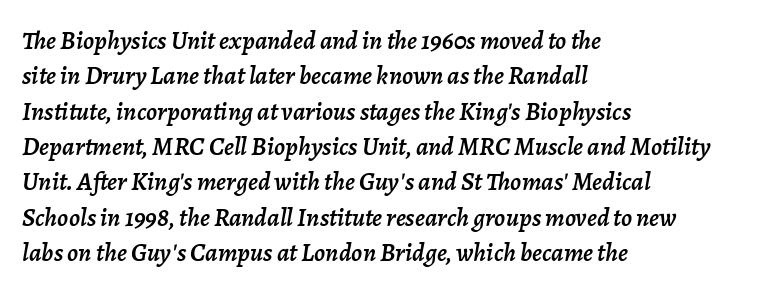
Q: Is the text italic (slanted)? A: Yes, it leans right by about 7 degrees.
Q: Is the text underlined? A: No.
Q: How is the paragraph aligned? A: Left-aligned.
Q: Is the spacing between letters normal or unusually wide? A: Normal.
Q: Is the spacing between lines tight, normal or loose? A: Normal.
